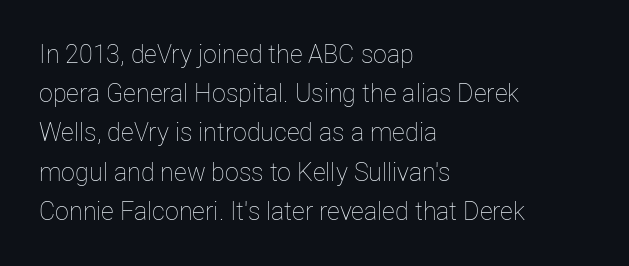
{"italic": "no", "bold": "no", "underline": "no", "align": "left", "line_spacing": "normal", "line_spacing_ratio": 1.57, "letter_spacing": "normal", "letter_spacing_em": 0.0, "glyph_px": 25}
